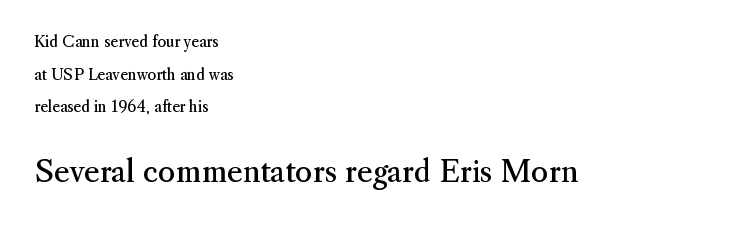
{"serif": "yes", "italic": "no", "bold": "no", "weight": "regular", "width": "normal", "stroke_contrast": "medium", "x_height": "small", "monospaced": "no", "underline": "no", "align": "left", "line_spacing": "loose", "line_spacing_ratio": 2.18, "letter_spacing": "normal", "letter_spacing_em": 0.0, "larger_block": "second", "size_ratio": 2.0, "glyph_px": 30}
